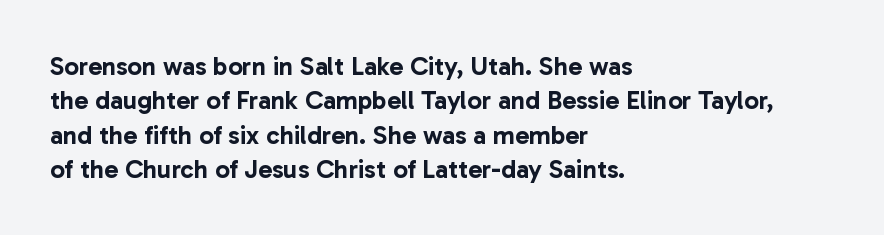
The image shows 26 px text type, upright; set left-aligned, normal line spacing (1.32x), normal letter spacing, not underlined.
